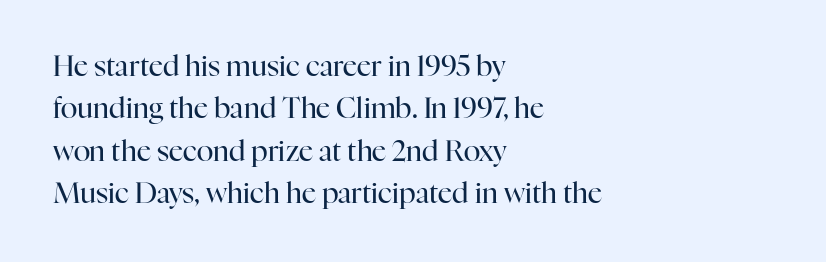
Q: Is the text bold? A: No.
Q: Is the text italic (slanted)? A: No, it is upright.
Q: Is the typeface a serif or a sans-serif typeface? A: Serif.
Q: Is the text underlined? A: No.
Q: How is the paragraph aligned? A: Left-aligned.
Q: Is the spacing between letters normal or unusually wide? A: Normal.
Q: Is the spacing between lines tight, normal or loose? A: Normal.
Q: Width (condensed, normal, or wide)? A: Normal.
Q: Stroke contrast? A: High.
Q: x-height? A: Medium.
Q: Monospaced? A: No.
